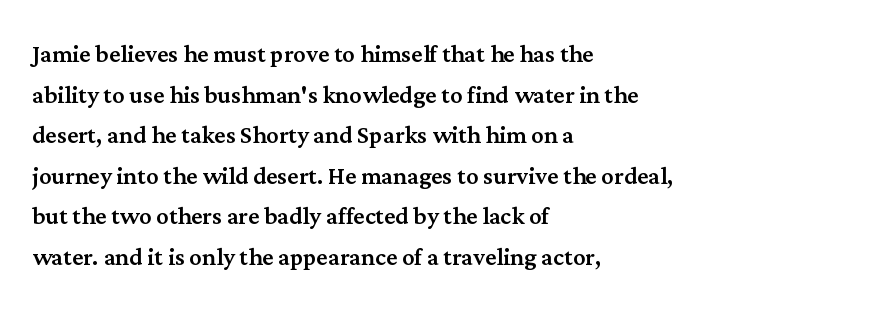
The designer went with a serif here, giving each stem small feet. You could not count columns in this text — the font is proportionally spaced. The vertical gap from one line to the next is medium. The passage shown has conventional tracking throughout.
